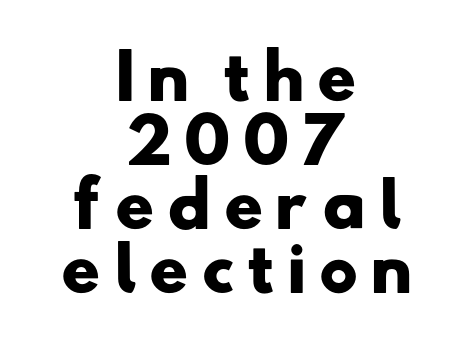
The passage shown is typed in a proportional face where columns would drift. The space directly below the letters is spotless. Interline gaps are noticeably narrow in this sample. Heft: maximum for text — a bold.
